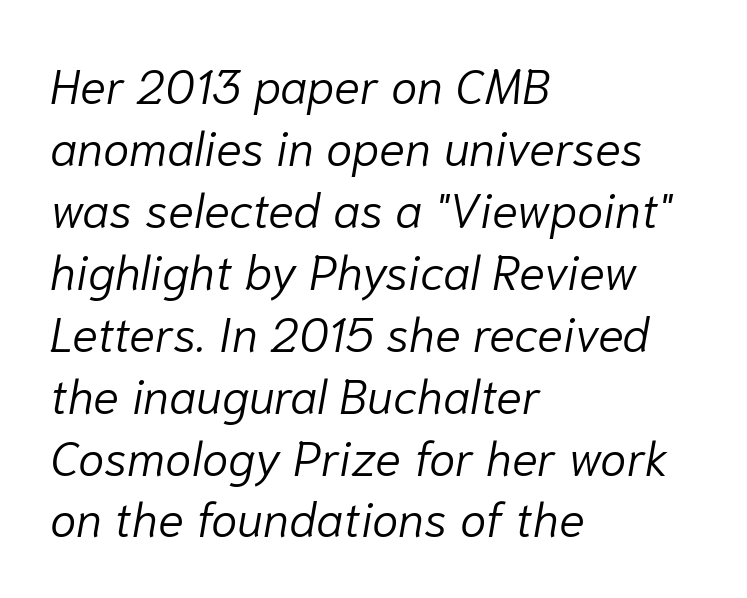
{"italic": "yes", "lean": "right", "slant_degrees": 10, "bold": "no", "weight": "light", "width": "normal", "stroke_contrast": "low", "x_height": "medium", "monospaced": "no", "underline": "no", "align": "left", "line_spacing": "normal", "line_spacing_ratio": 1.29, "letter_spacing": "normal", "letter_spacing_em": 0.0, "glyph_px": 48}
